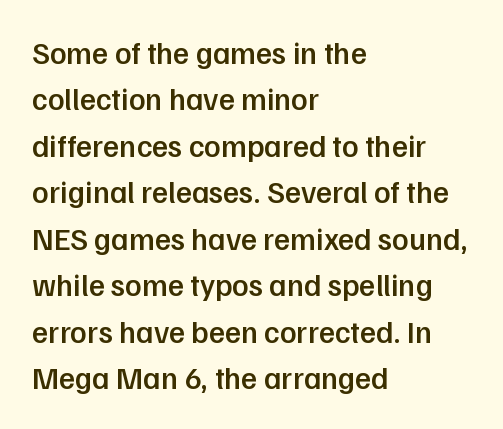
{"serif": "no", "italic": "no", "bold": "semi", "weight": "semibold", "width": "normal", "stroke_contrast": "low", "x_height": "medium", "monospaced": "no", "underline": "no", "align": "left", "line_spacing": "normal", "line_spacing_ratio": 1.5, "letter_spacing": "normal", "letter_spacing_em": 0.0, "glyph_px": 31}
